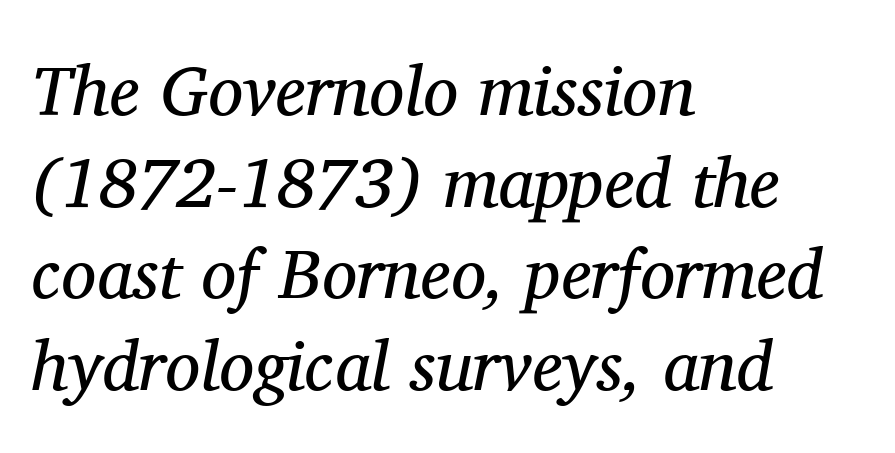
The designer went with a serif here, giving each stem small feet. The compositor pushed each line to the left boundary. Think of a printed novel: that variable character pitch is what you see here. These lines sit exactly where default settings would place them. The space beneath each line is pristine and unruled. Slant detected: the letters are inclined.
